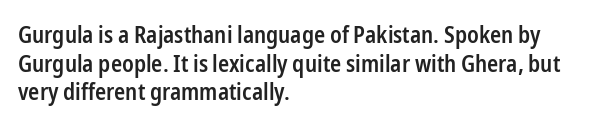
The passage shown is not underscored anywhere. On the weight axis this lands at semibold, roughly 600. Nothing unusual about the tracking: characters are spaced as the font intends. This is roman type, the default non-slanted kind. The paragraph has a hard left edge and a soft right edge.
